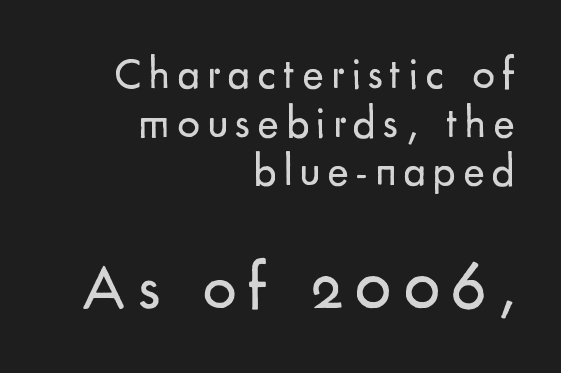
The image shows 67 px regular-weight sans-serif type, upright; set right-aligned, tight line spacing (1.08x), not underlined; the second (bottom) block is 1.49x larger; low stroke contrast and a small x-height.
